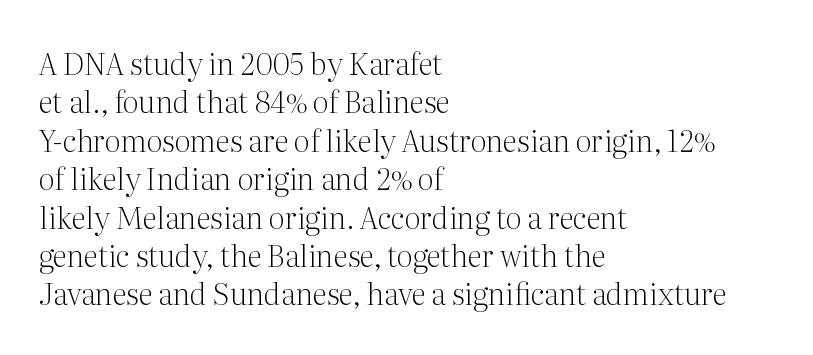
{"serif": "yes", "italic": "no", "bold": "no", "weight": "light", "width": "normal", "stroke_contrast": "medium", "x_height": "medium", "monospaced": "no", "underline": "no", "align": "left", "line_spacing": "normal", "line_spacing_ratio": 1.28, "letter_spacing": "normal", "letter_spacing_em": 0.0, "glyph_px": 30}
